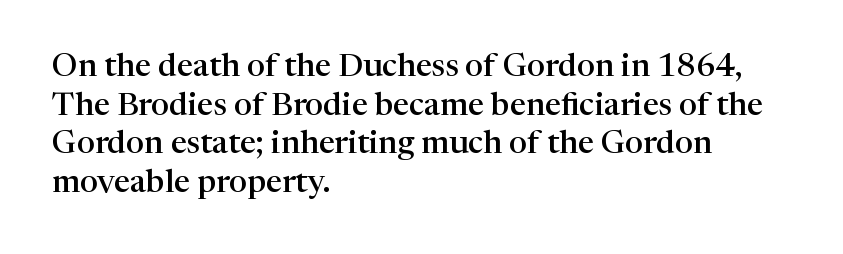
{"serif": "yes", "italic": "no", "bold": "semi", "weight": "semibold", "width": "normal", "stroke_contrast": "high", "x_height": "medium", "monospaced": "no", "underline": "no", "align": "left", "line_spacing_ratio": 1.21, "letter_spacing": "normal", "letter_spacing_em": 0.0, "glyph_px": 32}
